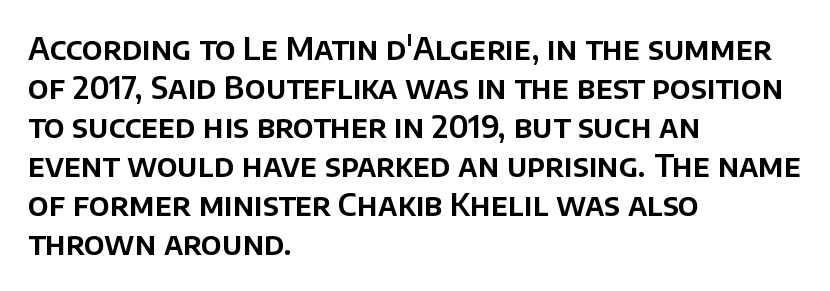
Looks like regular typesetting: each glyph gets only the width it needs. Font category for this specimen: sans-serif. Underlining? Definitely not there. Between one letter and the next there's only the usual sliver of space. It's the straight-up-and-down kind of type. Notice how the passage keeps a crisp vertical edge on the left only.
